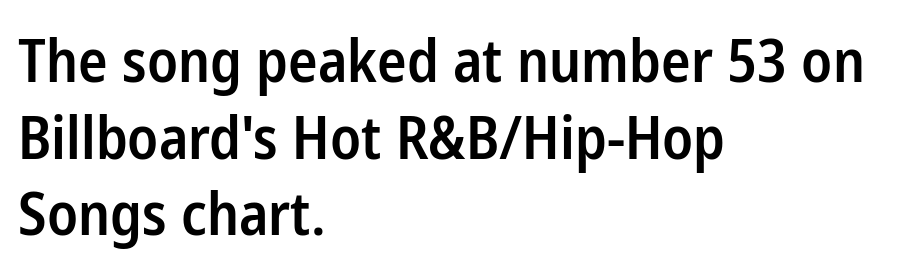
{"serif": "no", "italic": "no", "bold": "semi", "weight": "semibold", "width": "condensed", "stroke_contrast": "low", "x_height": "medium", "monospaced": "no", "underline": "no", "align": "left", "line_spacing": "normal", "line_spacing_ratio": 1.3, "letter_spacing": "normal", "letter_spacing_em": 0.0, "glyph_px": 59}
